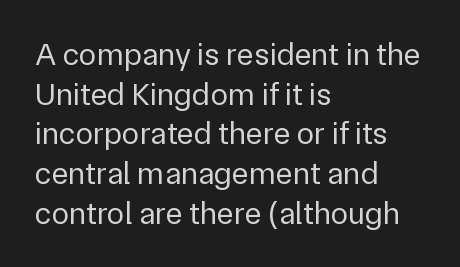
Q: Is the text bold? A: No.
Q: Is the text italic (slanted)? A: No, it is upright.
Q: Is the typeface a serif or a sans-serif typeface? A: Sans-serif.
Q: Is the text underlined? A: No.
Q: How is the paragraph aligned? A: Left-aligned.
Q: Is the spacing between letters normal or unusually wide? A: Normal.
Q: Width (condensed, normal, or wide)? A: Normal.
Q: Stroke contrast? A: Low.
Q: x-height? A: Medium.
Q: Monospaced? A: No.
